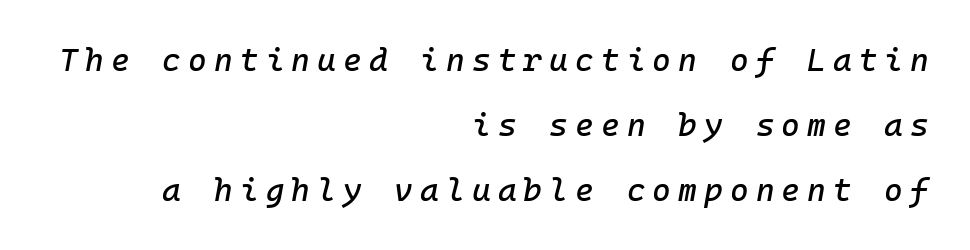
The face used here has a pronounced slope to its letters. Bare-footed words on every line. Leading: increased. Line endings align vertically; line beginnings do not. Here the glyphs are tracked loosely, breaking word shapes into spaced letters. The rendering uses typewriter-style spacing with identical character cells.
